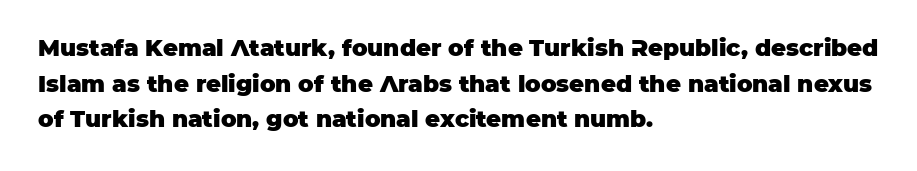
Q: Is the text bold? A: Yes.
Q: Is the text italic (slanted)? A: No, it is upright.
Q: Is the text underlined? A: No.
Q: How is the paragraph aligned? A: Left-aligned.
Q: Is the spacing between letters normal or unusually wide? A: Normal.
Q: Is the spacing between lines tight, normal or loose? A: Normal.
